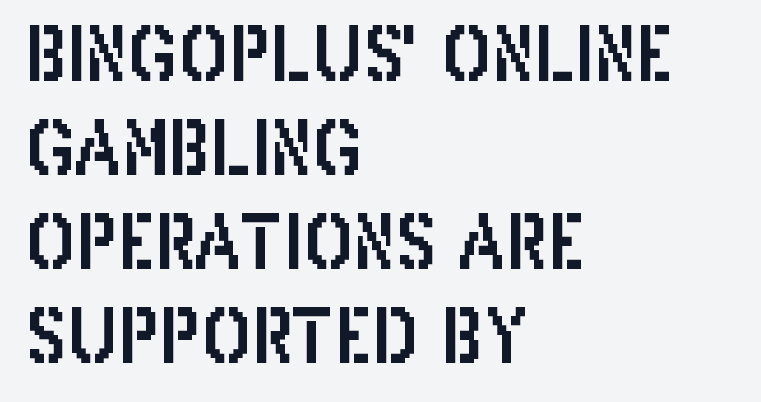
Regarding leading, the lines here are spaced in the standard way. A typesetter would mark this as roman, not italic. Each row of text sits above clean, open space. The rendering shows plain stroke endings on the letterforms — a sans-serif design. Between one letter and the next there's only the usual sliver of space. A classic flush-left, rag-right setting is used for this passage.
